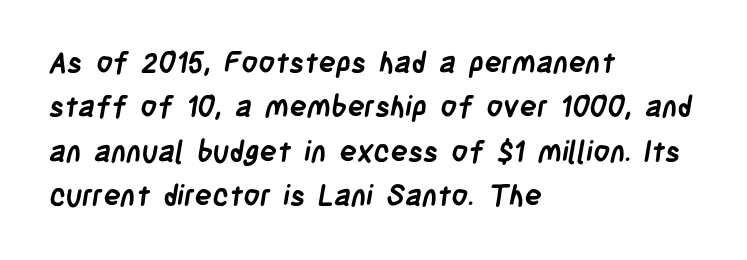
Note the varied advance widths — an 'i' is clearly narrower than an 'm'. This block has exactly the height ordinary leading produces. The characters display no serif detailing; their extremities are plain. Teacher's note: observe the even left margin — that is flush-left alignment.
